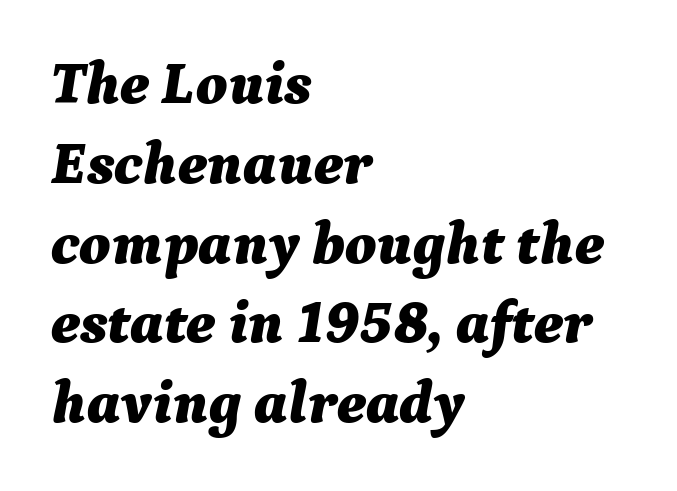
A classic flush-left, rag-right setting is used for this passage. Spacing verdict: proportional, widths tailored to each character. Tracking value appears to be zero — textbook default spacing. A clean baseline with only descenders dipping below it. The passage shown is emphatically bold. Observe the lean: these are italic letterforms.
